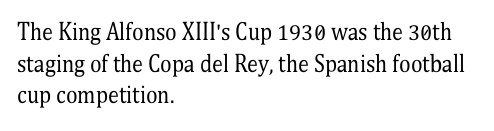
{"italic": "no", "bold": "no", "underline": "no", "align": "left", "line_spacing": "normal", "line_spacing_ratio": 1.44, "letter_spacing": "normal", "letter_spacing_em": 0.0, "glyph_px": 22}
